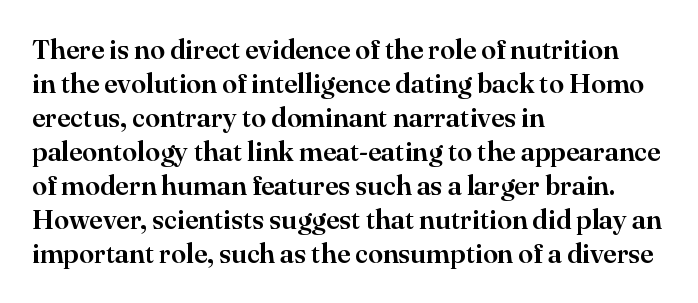
Q: Is the text italic (slanted)? A: No, it is upright.
Q: Is the text underlined? A: No.
Q: How is the paragraph aligned? A: Left-aligned.
Q: Is the spacing between letters normal or unusually wide? A: Normal.
Q: Is the spacing between lines tight, normal or loose? A: Normal.
